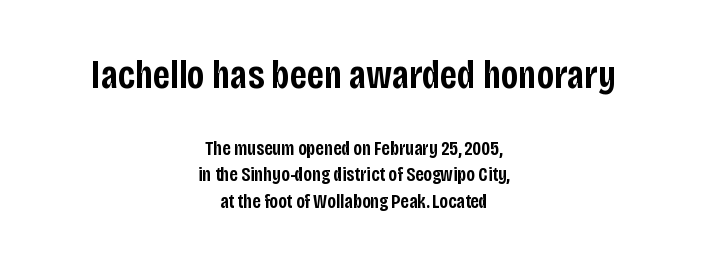
Q: Is the text bold? A: Semi-bold.
Q: Is the text italic (slanted)? A: No, it is upright.
Q: Is the typeface a serif or a sans-serif typeface? A: Sans-serif.
Q: Is the text underlined? A: No.
Q: How is the paragraph aligned? A: Centered.
Q: Is the spacing between letters normal or unusually wide? A: Normal.
Q: Is the spacing between lines tight, normal or loose? A: Normal.
Q: Which block of text is set in a larger size, the first (top) or the second (bottom)? A: The first (top) one.
Q: Width (condensed, normal, or wide)? A: Condensed.
Q: Stroke contrast? A: Low.
Q: x-height? A: Large.
Q: Monospaced? A: No.
